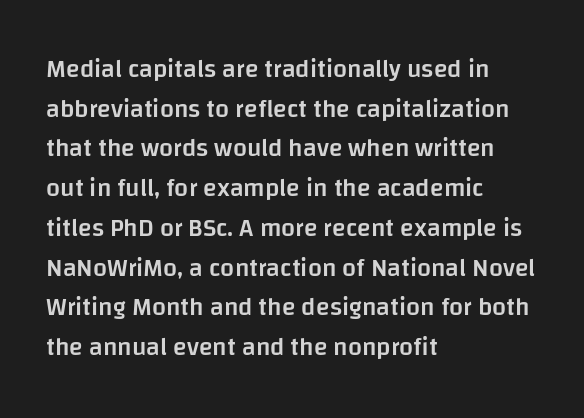
The image shows 25 px text type, upright; set left-aligned, normal line spacing (1.59x), normal letter spacing, not underlined.
